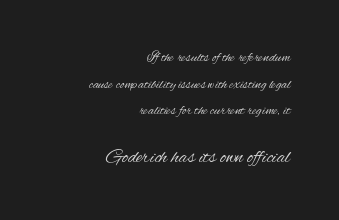
{"bold": "no", "underline": "no", "align": "right", "line_spacing": "loose", "line_spacing_ratio": 1.9, "letter_spacing": "normal", "letter_spacing_em": 0.0, "larger_block": "second", "size_ratio": 1.43, "glyph_px": 20}
